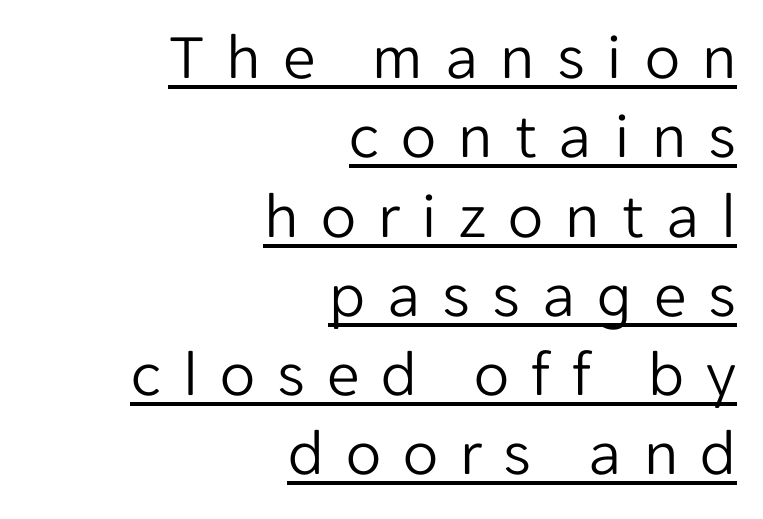
The tracking jumps out immediately: characters are airy and widely separated. A light-to-regular cut is what we see here. Note: no serifs on the glyphs. Looks like regular typesetting: each glyph gets only the width it needs. Every row of glyphs terminates at an identical x-position on the right.
